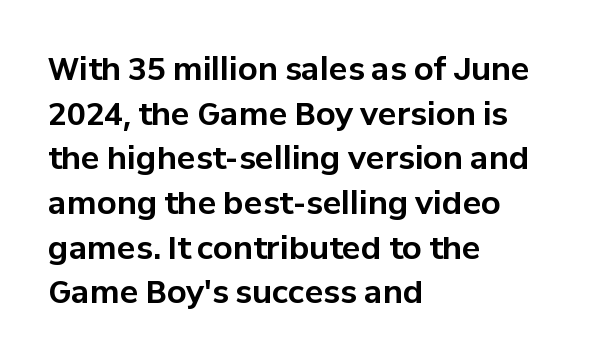
The glyphs are unaccompanied by any horizontal stroke below them. You could call the tracking neutral — neither tight nor loose. Stroke thickness is high; the sample reads as a true bold. Italic? Not at all — the glyphs are vertical. The face used here is proportionally spaced, like ordinary book or web type.
